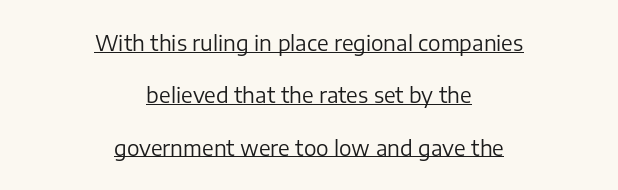
The image shows 21 px text type, upright; set centered, loose line spacing (2.49x), normal letter spacing, underlined.
